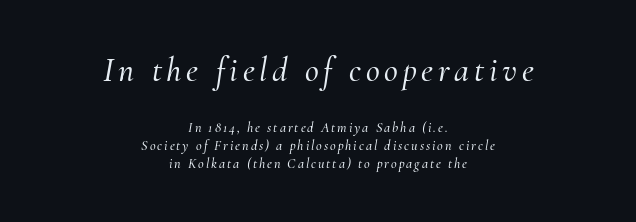
Size contrast runs from large at the top to small at the bottom. I'd call this a serif setting — the letters wear small feet. Descenders are the only things crossing below the line. Short and long lines alike share a common midpoint.
